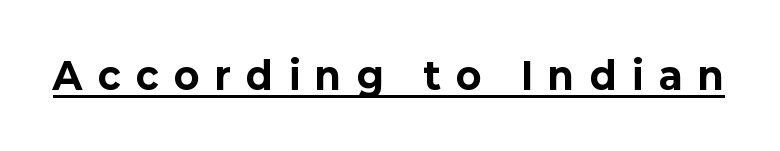
The characters display no serif detailing; their extremities are plain. The specimen reads as upright at a glance. The face used here is proportionally spaced, like ordinary book or web type. Compared with undecorated copy, this sample adds a rule below the words. Summary of weight: heavy, a full bold.
